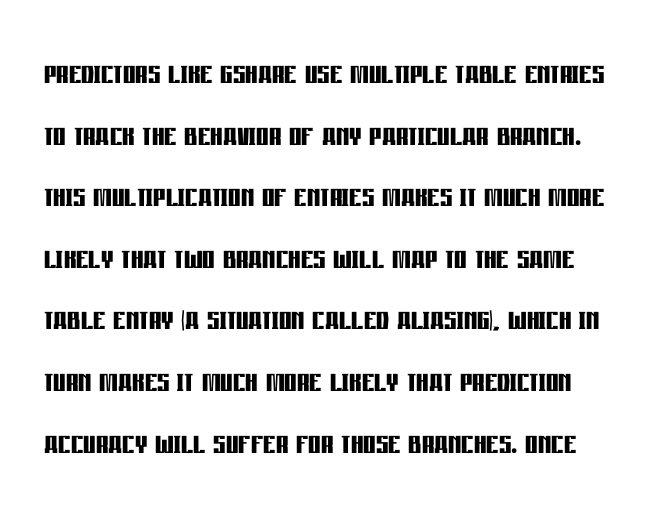
{"serif": "no", "italic": "no", "bold": "yes", "weight": "semibold", "width": "condensed", "stroke_contrast": "low", "x_height": "large", "monospaced": "no", "underline": "no", "line_spacing": "normal", "line_spacing_ratio": 1.58, "letter_spacing": "normal", "letter_spacing_em": 0.0, "glyph_px": 39}
